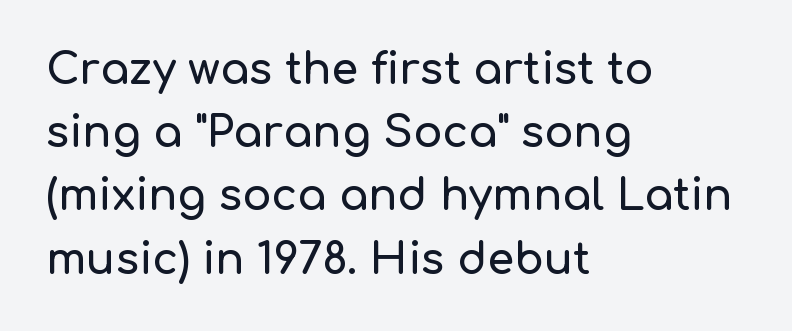
Character widths vary here, with narrow letters taking less room than wide ones. Just letters on the line, the space beneath them empty. Teacher's note: observe the even left margin — that is flush-left alignment. Type style note: lacks serifs. How would I describe the line gaps? Plain and ordinary.
